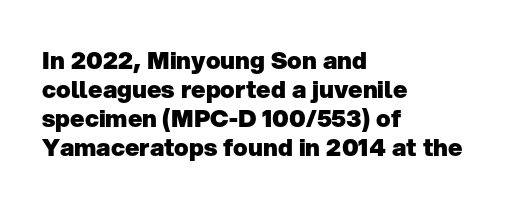
The image shows 24 px bold type, upright; set left-aligned, line spacing 1.21x, normal letter spacing, not underlined.
